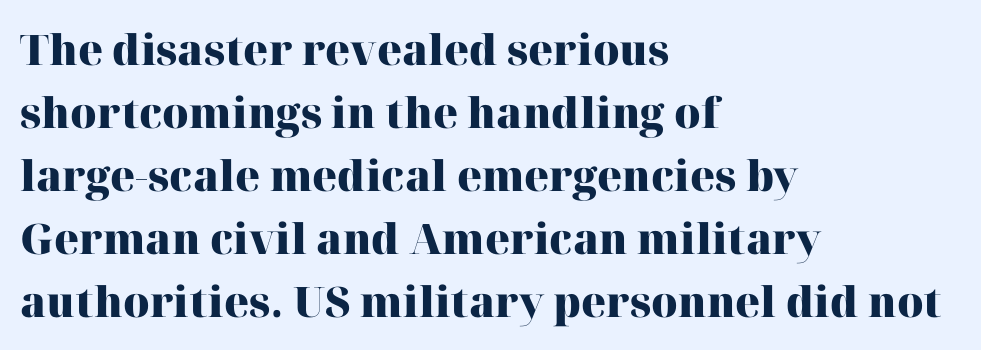
The image shows 42 px heavy serif type, upright; set left-aligned, normal line spacing (1.5x), normal letter spacing, not underlined; high stroke contrast and a medium x-height.
